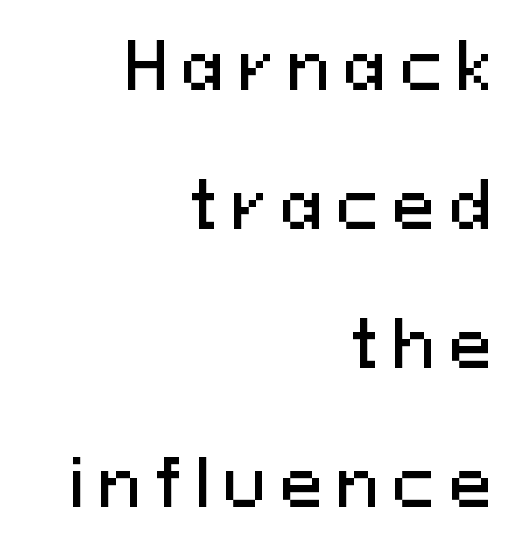
This sample uses a sans-serif face. Successive baselines arrive slowly, with a big drop between each. The face used here is proportionally spaced, like ordinary book or web type. Horizontally, the lines are justified to the trailing edge only. Look at the tracking — it's clearly loosened, letters drifting apart.
